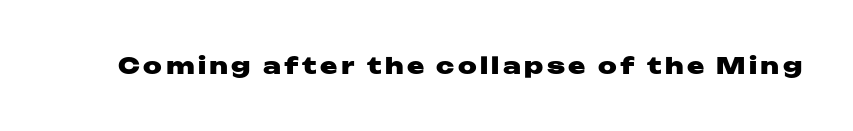
The words here are not underlined. Ascenders rise straight up at ninety degrees. What weight is shown? A full bold with thick strokes.
